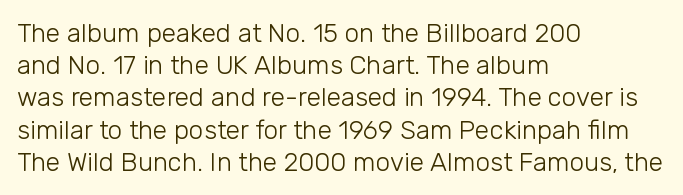
The image shows 26 px text type, upright; set left-aligned, line spacing 1.24x, normal letter spacing, not underlined.
